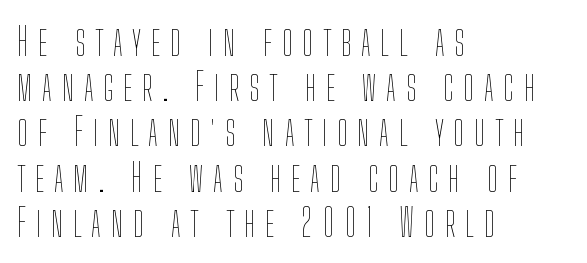
On a weight scale, this lands at 450 or below. A typesetter would call this heavily tracked-out type. Notice how the passage keeps a crisp vertical edge on the left only. Beneath every word, the page is bare.
